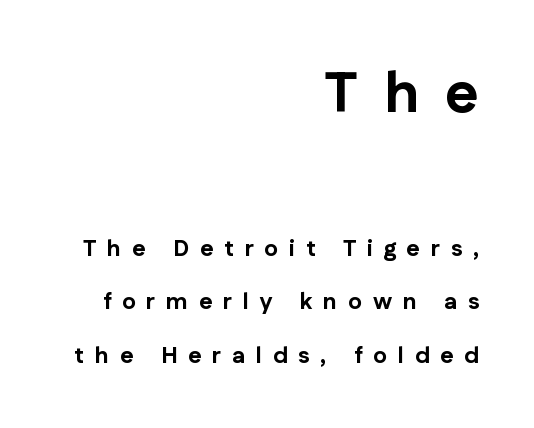
{"serif": "no", "italic": "no", "bold": "yes", "weight": "bold", "width": "normal", "stroke_contrast": "low", "x_height": "medium", "monospaced": "no", "underline": "no", "align": "right", "line_spacing": "loose", "line_spacing_ratio": 2.32, "letter_spacing": "wide", "letter_spacing_em": 0.47, "larger_block": "first", "size_ratio": 2.48, "glyph_px": 57}
